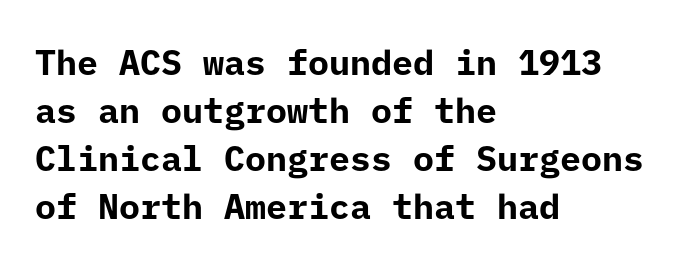
Q: Is the text bold? A: Yes.
Q: Is the text italic (slanted)? A: No, it is upright.
Q: Is the typeface a serif or a sans-serif typeface? A: Sans-serif.
Q: Is the text underlined? A: No.
Q: How is the paragraph aligned? A: Left-aligned.
Q: Is the spacing between letters normal or unusually wide? A: Normal.
Q: Is the spacing between lines tight, normal or loose? A: Normal.
Q: Width (condensed, normal, or wide)? A: Normal.
Q: Stroke contrast? A: Low.
Q: x-height? A: Medium.
